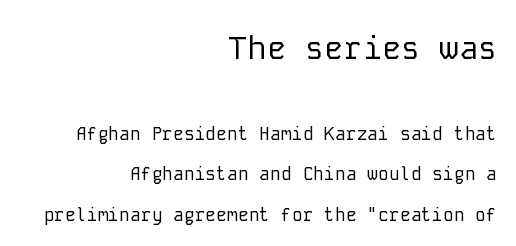
Look at the tracking — it's just the regular setting, nothing added. Is this a fixed-width face? Yes — each glyph sits in an identical cell. No extra ink here — the face is not bold. Are there feet on the stems? There aren't — it's a sans. Note: larger setting up top, smaller setting below.
